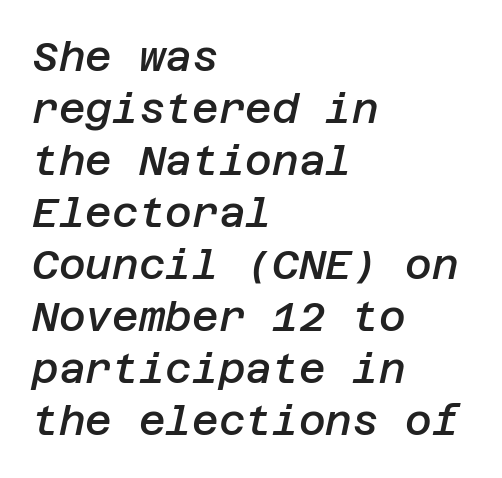
Q: Is the text bold? A: Semi-bold.
Q: Is the text italic (slanted)? A: Yes, it leans right by about 12 degrees.
Q: Is the text underlined? A: No.
Q: How is the paragraph aligned? A: Left-aligned.
Q: Is the spacing between letters normal or unusually wide? A: Normal.
Q: Is the spacing between lines tight, normal or loose? A: Normal.
Q: Width (condensed, normal, or wide)? A: Normal.
Q: Stroke contrast? A: Low.
Q: x-height? A: Large.
